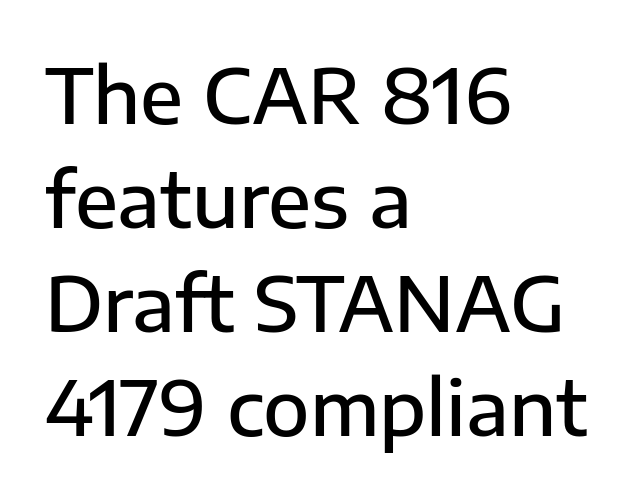
Bold? Not quite — semibold, heavier than regular but stopping short. Nothing unusual about the tracking: characters are spaced as the font intends. Line spacing here is normal. You can tell it's not italic because the verticals are truly vertical. This sample is left-justified, so line endings fall wherever the words run out. Each letter keeps its own natural width here, so spacing adapts to shape.
